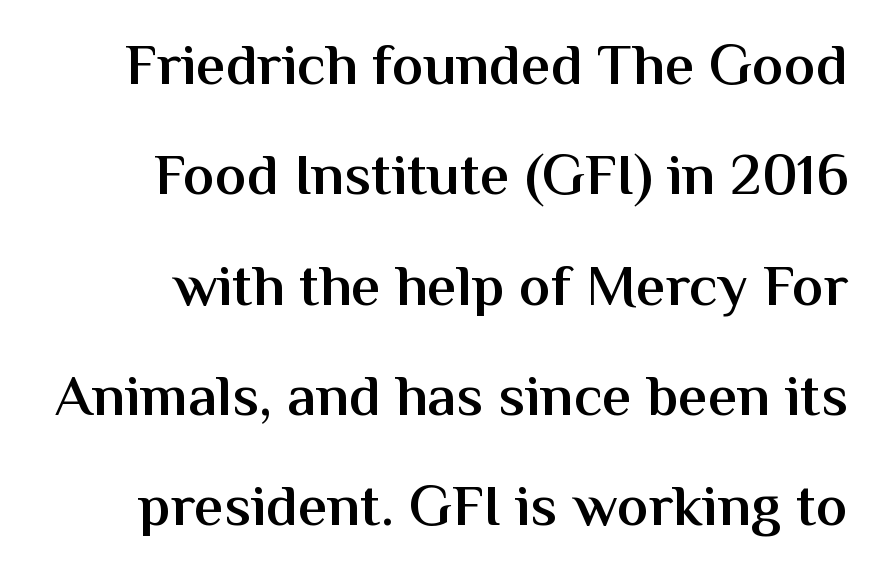
Q: Is the text bold? A: Semi-bold.
Q: Is the text italic (slanted)? A: No, it is upright.
Q: Is the typeface a serif or a sans-serif typeface? A: Sans-serif.
Q: Is the text underlined? A: No.
Q: Is the spacing between letters normal or unusually wide? A: Normal.
Q: Width (condensed, normal, or wide)? A: Normal.
Q: Stroke contrast? A: Medium.
Q: x-height? A: Medium.
Q: Monospaced? A: No.
